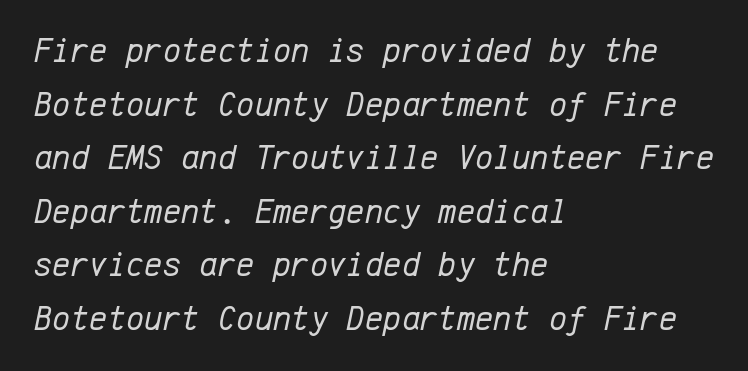
Q: Is the text bold? A: No.
Q: Is the text italic (slanted)? A: Yes, it leans right by about 12 degrees.
Q: Is the text underlined? A: No.
Q: How is the paragraph aligned? A: Left-aligned.
Q: Is the spacing between letters normal or unusually wide? A: Normal.
Q: Is the spacing between lines tight, normal or loose? A: Normal.
Q: Width (condensed, normal, or wide)? A: Normal.
Q: Stroke contrast? A: Low.
Q: x-height? A: Medium.
Q: Monospaced? A: Yes.
